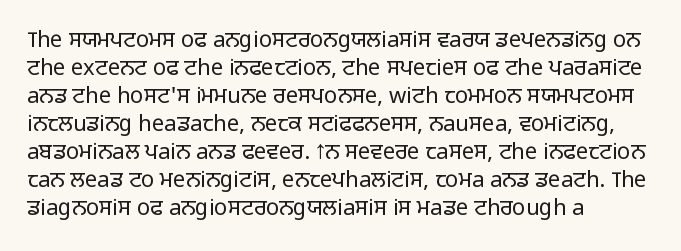
The image shows 22 px text type, upright; set left-aligned, normal line spacing (1.27x), normal letter spacing, not underlined.
